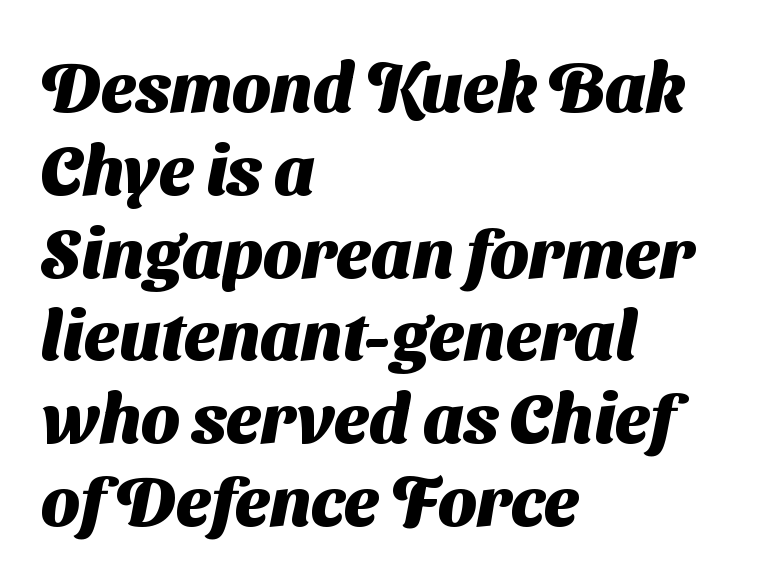
{"serif": "no", "bold": "yes", "weight": "heavy", "width": "normal", "stroke_contrast": "medium", "x_height": "medium", "monospaced": "no", "underline": "no", "align": "left", "line_spacing_ratio": 1.2, "letter_spacing": "normal", "letter_spacing_em": 0.0, "glyph_px": 69}
